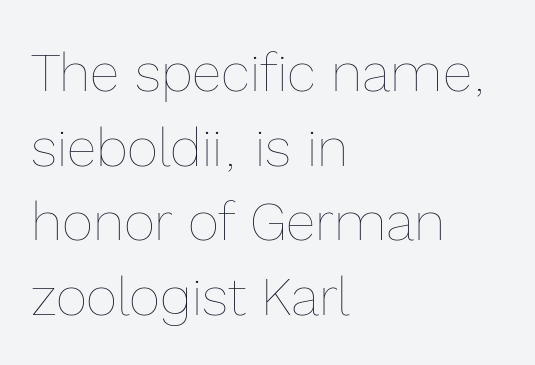
{"italic": "no", "bold": "no", "weight": "thin", "width": "normal", "x_height": "medium", "monospaced": "no", "underline": "no", "align": "left", "line_spacing": "normal", "line_spacing_ratio": 1.38, "letter_spacing": "normal", "letter_spacing_em": 0.0, "glyph_px": 54}
